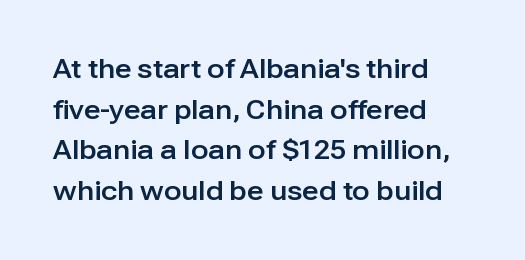
{"italic": "no", "underline": "no", "align": "left", "line_spacing": "normal", "line_spacing_ratio": 1.56, "letter_spacing": "normal", "letter_spacing_em": 0.0, "glyph_px": 26}
